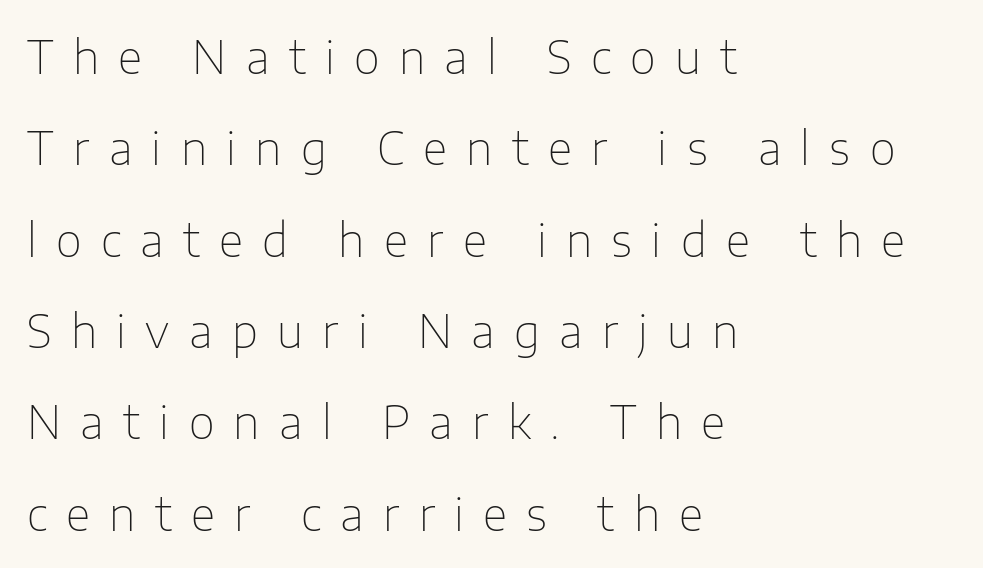
The image shows 45 px thin sans-serif type, upright; set left-aligned, loose line spacing (2.03x), unusually wide letter spacing (+0.43 em), not underlined; low stroke contrast and a medium x-height.
